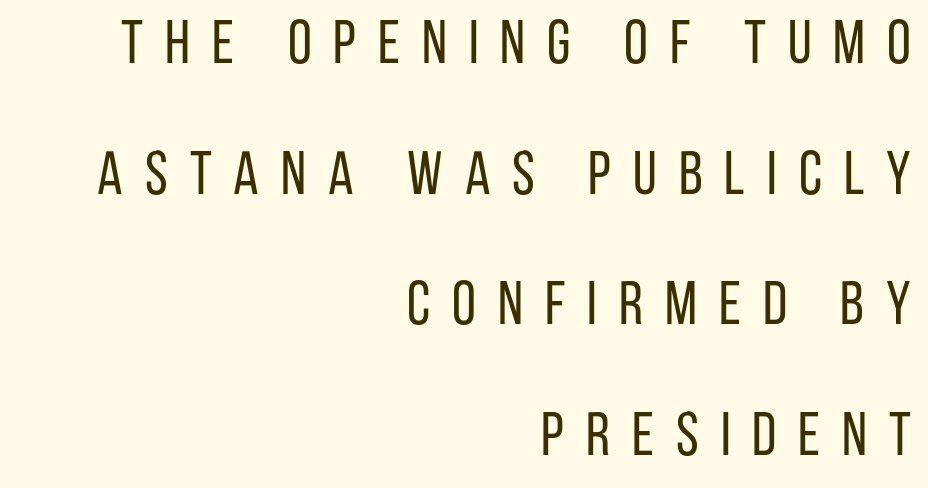
The image shows 61 px regular-weight, condensed sans-serif type, upright; set right-aligned, loose line spacing (2.14x), unusually wide letter spacing (+0.36 em), not underlined; low stroke contrast and a large x-height.
